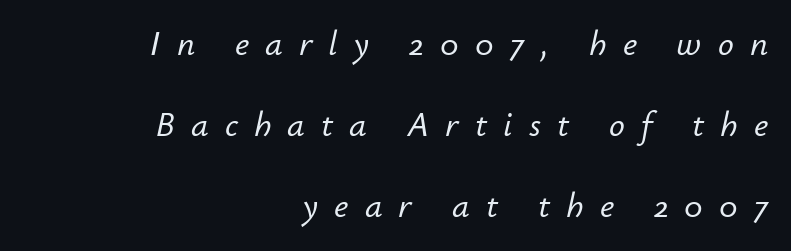
A typesetter would call this proportional, since set widths differ per character. Short and long lines alike share a common ending point at right. Posture: slanted. Leading is clearly above the norm, producing a sparse column. Words float on clear page, feet unadorned. The tracking reads as deliberately expanded to a designer's eye.
